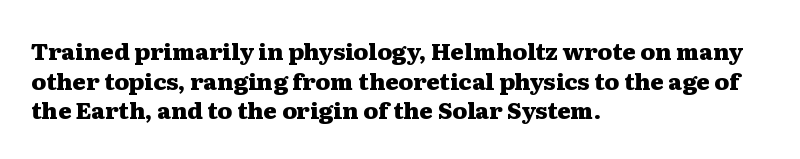
{"italic": "no", "bold": "yes", "underline": "no", "align": "left", "line_spacing": "normal", "line_spacing_ratio": 1.29, "letter_spacing": "normal", "letter_spacing_em": 0.0, "glyph_px": 23}
